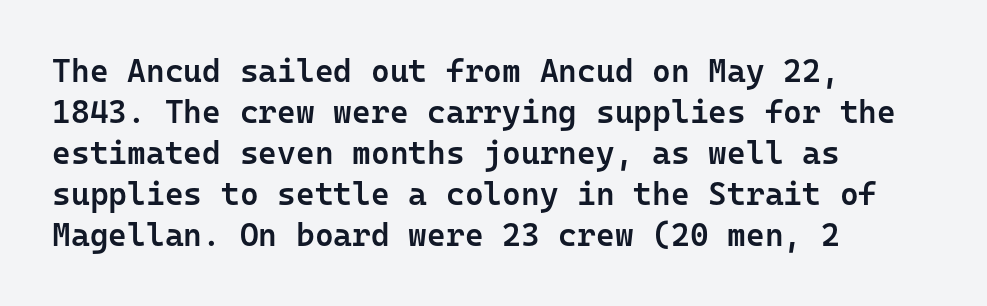
The image shows 32 px semibold sans-serif type, upright, monospaced; set left-aligned, normal line spacing (1.28x), normal letter spacing, not underlined; low stroke contrast and a medium x-height.
